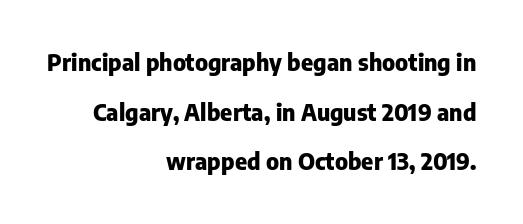
Q: Is the text bold? A: Yes.
Q: Is the text italic (slanted)? A: No, it is upright.
Q: Is the text underlined? A: No.
Q: How is the paragraph aligned? A: Right-aligned.
Q: Is the spacing between letters normal or unusually wide? A: Normal.
Q: Is the spacing between lines tight, normal or loose? A: Loose.
